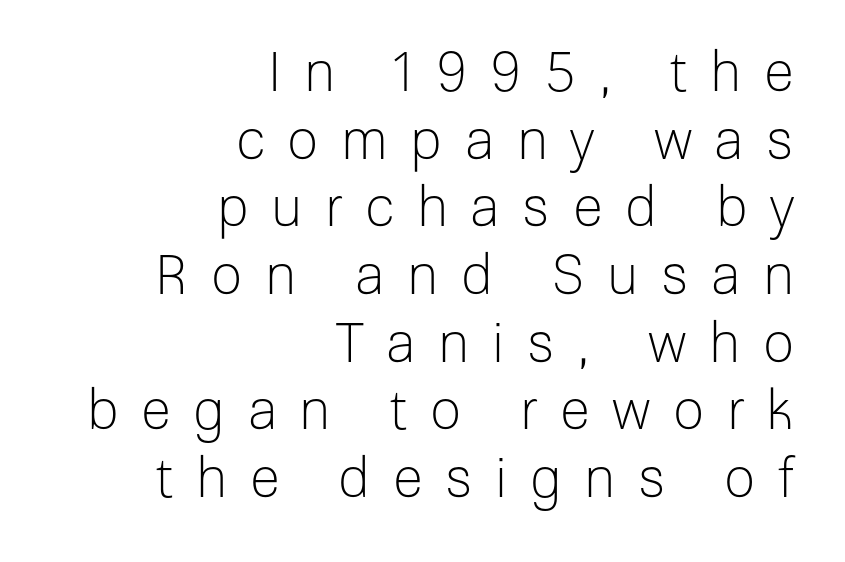
Q: Is the text bold? A: No.
Q: Is the text italic (slanted)? A: No, it is upright.
Q: Is the typeface a serif or a sans-serif typeface? A: Sans-serif.
Q: Is the text underlined? A: No.
Q: How is the paragraph aligned? A: Right-aligned.
Q: Is the spacing between letters normal or unusually wide? A: Unusually wide.
Q: Width (condensed, normal, or wide)? A: Normal.
Q: Stroke contrast? A: Low.
Q: x-height? A: Medium.
Q: Monospaced? A: No.
